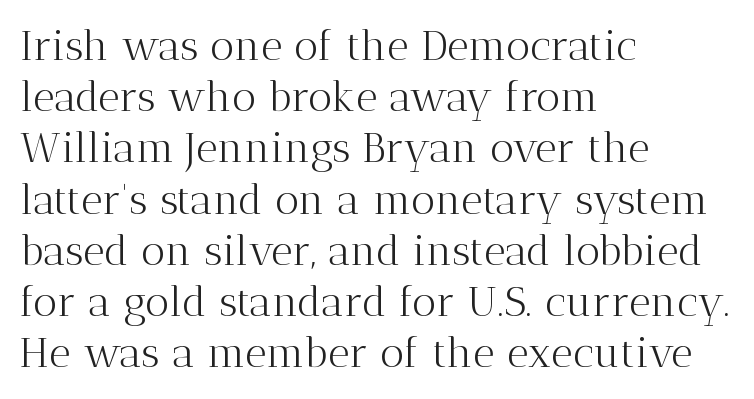
Do the letters lean? They stand straight. The ragged edge is on the right, which tells us the setting is flush left. Compared with typical body copy, the letter spacing here is the same. The characters display serif detailing at their extremities.
